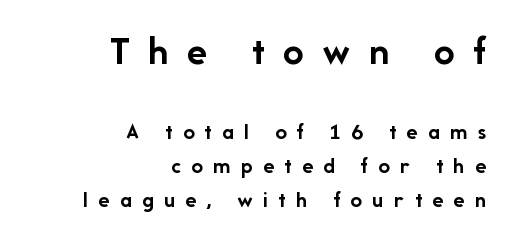
{"serif": "no", "italic": "no", "bold": "yes", "weight": "semibold", "width": "normal", "stroke_contrast": "low", "x_height": "medium", "monospaced": "no", "underline": "no", "align": "right", "line_spacing": "normal", "line_spacing_ratio": 1.47, "letter_spacing": "wide", "letter_spacing_em": 0.45, "larger_block": "first", "size_ratio": 1.78, "glyph_px": 41}
